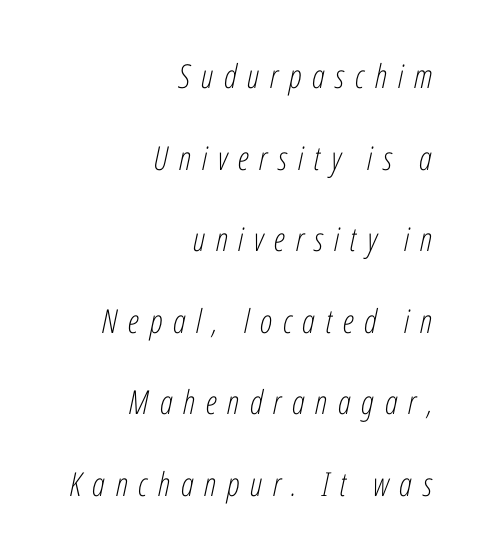
Q: Is the text bold? A: No.
Q: Is the text italic (slanted)? A: Yes, it leans right by about 12 degrees.
Q: Is the text underlined? A: No.
Q: How is the paragraph aligned? A: Right-aligned.
Q: Is the spacing between letters normal or unusually wide? A: Unusually wide.
Q: Is the spacing between lines tight, normal or loose? A: Loose.
Q: Width (condensed, normal, or wide)? A: Condensed.
Q: Stroke contrast? A: Low.
Q: x-height? A: Medium.
Q: Monospaced? A: No.
